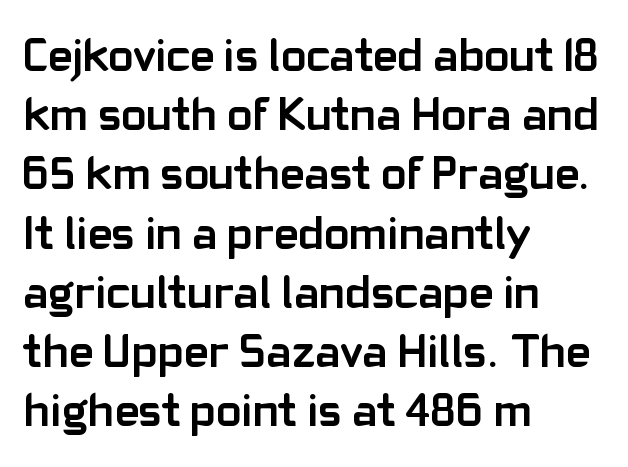
{"serif": "no", "italic": "no", "bold": "yes", "weight": "semibold", "width": "normal", "stroke_contrast": "low", "x_height": "medium", "monospaced": "no", "underline": "no", "align": "left", "line_spacing": "normal", "line_spacing_ratio": 1.26, "letter_spacing": "normal", "letter_spacing_em": 0.0, "glyph_px": 47}
